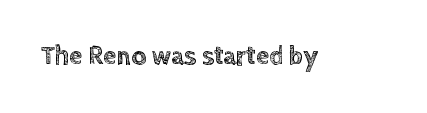
The image shows 26 px text type, upright; set normal letter spacing, not underlined.
